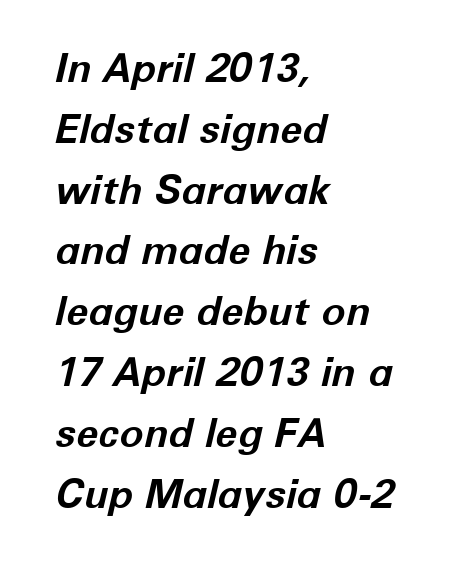
{"italic": "yes", "lean": "right", "slant_degrees": 12, "bold": "yes", "weight": "bold", "width": "normal", "stroke_contrast": "low", "x_height": "medium", "monospaced": "no", "underline": "no", "align": "left", "line_spacing": "normal", "line_spacing_ratio": 1.52, "letter_spacing": "normal", "letter_spacing_em": 0.0, "glyph_px": 40}
